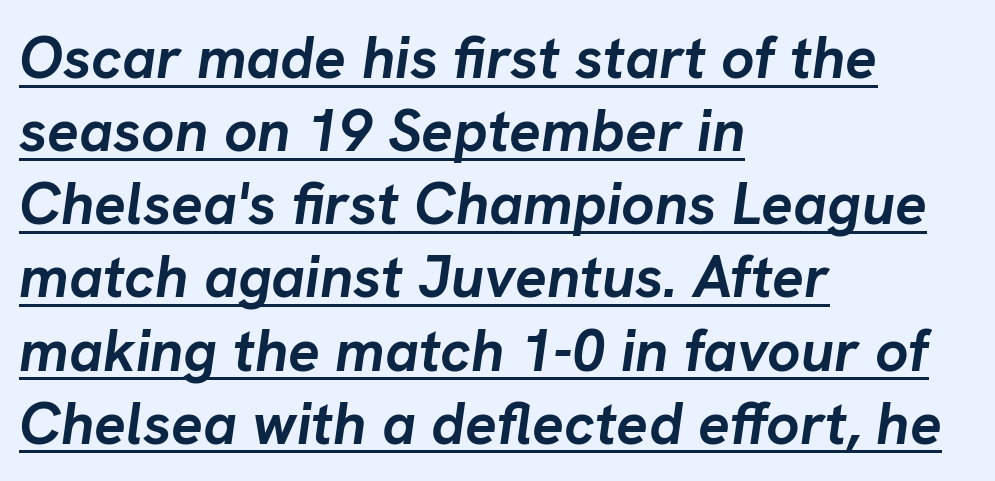
{"italic": "yes", "lean": "right", "slant_degrees": 8, "bold": "yes", "weight": "semibold", "width": "normal", "stroke_contrast": "low", "x_height": "medium", "monospaced": "no", "underline": "yes", "align": "left", "line_spacing_ratio": 1.24, "letter_spacing": "normal", "letter_spacing_em": 0.0, "glyph_px": 59}
